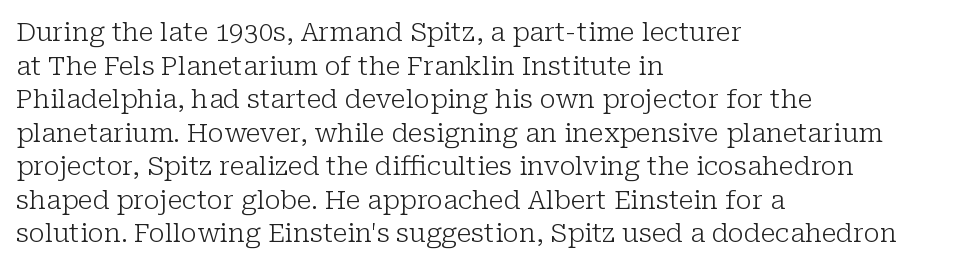
Interline gaps are of average width in this sample. In terms of posture, this sample is upright. Teacher's note: observe the even left margin — that is flush-left alignment. The cut favours lightness, reaching ordinary text weight at its darkest.
